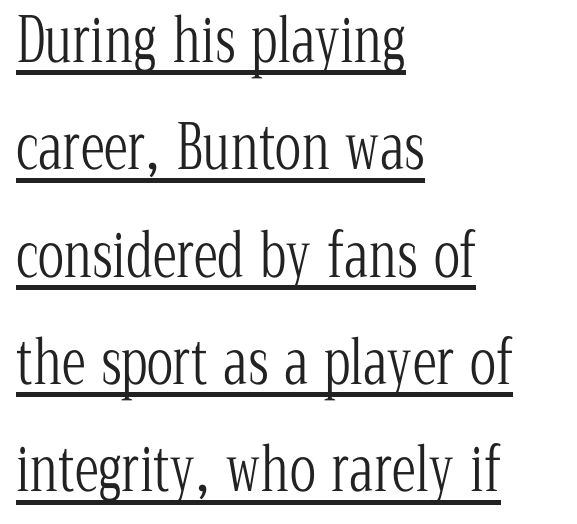
Q: Is the text bold? A: No.
Q: Is the text italic (slanted)? A: No, it is upright.
Q: Is the typeface a serif or a sans-serif typeface? A: Serif.
Q: Is the text underlined? A: Yes.
Q: How is the paragraph aligned? A: Left-aligned.
Q: Is the spacing between letters normal or unusually wide? A: Normal.
Q: Width (condensed, normal, or wide)? A: Condensed.
Q: Stroke contrast? A: Low.
Q: x-height? A: Medium.
Q: Monospaced? A: No.
